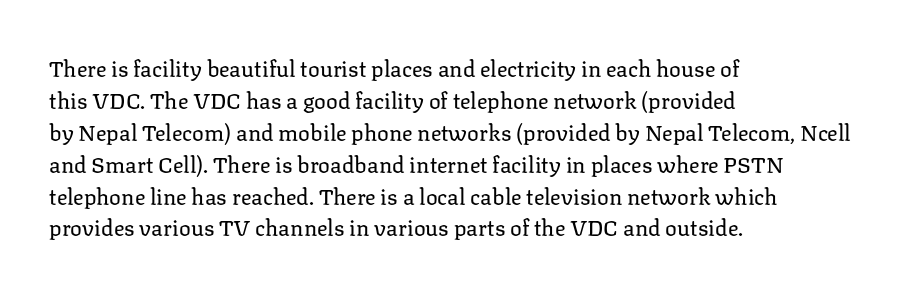
Q: Is the text bold? A: No.
Q: Is the text italic (slanted)? A: No, it is upright.
Q: Is the text underlined? A: No.
Q: How is the paragraph aligned? A: Left-aligned.
Q: Is the spacing between letters normal or unusually wide? A: Normal.
Q: Is the spacing between lines tight, normal or loose? A: Normal.
